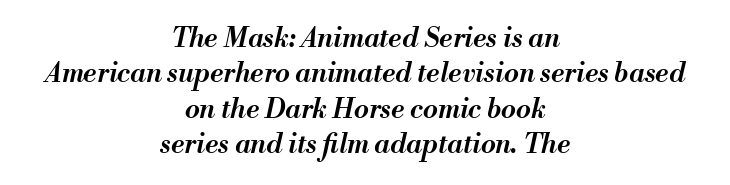
Caption: multi-line text, centered on the measure. Does the lettering tilt? It does — this is italic. The passage shown has conventional tracking throughout. Strokes here are thickened, but only to semibold level.
